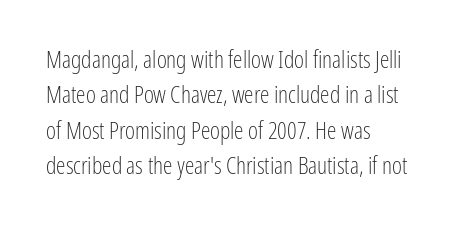
Q: Is the text bold? A: No.
Q: Is the text italic (slanted)? A: No, it is upright.
Q: Is the text underlined? A: No.
Q: How is the paragraph aligned? A: Left-aligned.
Q: Is the spacing between letters normal or unusually wide? A: Normal.
Q: Is the spacing between lines tight, normal or loose? A: Normal.
